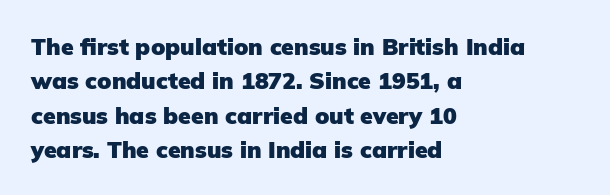
The image shows 23 px bold type, upright; set left-aligned, normal line spacing (1.49x), normal letter spacing, not underlined.
